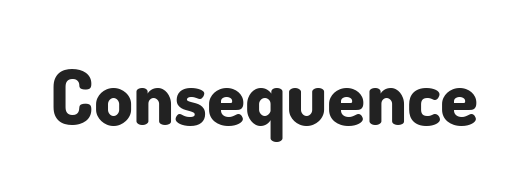
Is this a sans? Yes — the strokes have no serifs. Clear beneath every line of the passage. Tracking here is standard; glyphs follow each other at the usual distance. Is this a fixed-width face? No — the glyphs have proportional, varying widths. The type sits square on the baseline with zero lean. Plenty of ink on the page — the face is bold.
